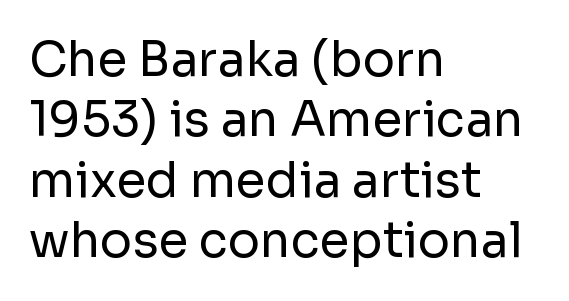
The image shows 48 px regular-weight sans-serif type, upright; set left-aligned, normal line spacing (1.26x), normal letter spacing, not underlined; low stroke contrast and a medium x-height.
